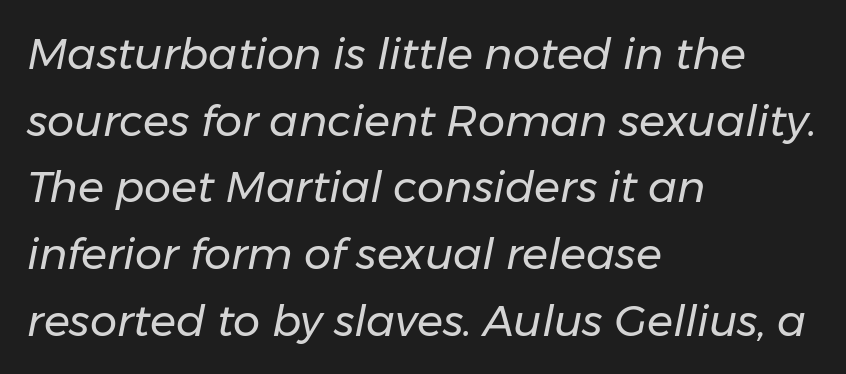
The image shows 43 px regular-weight type, italic (leaning right); set left-aligned, normal line spacing (1.55x), normal letter spacing, not underlined; low stroke contrast and a medium x-height.
